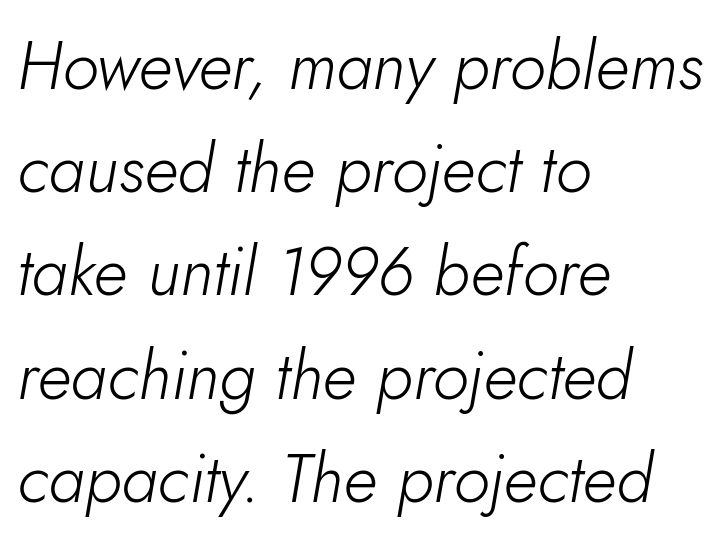
{"italic": "yes", "lean": "right", "slant_degrees": 10, "bold": "no", "weight": "light", "width": "normal", "stroke_contrast": "low", "x_height": "small", "monospaced": "no", "underline": "no", "align": "left", "line_spacing": "normal", "line_spacing_ratio": 1.54, "letter_spacing": "normal", "letter_spacing_em": 0.0, "glyph_px": 67}
